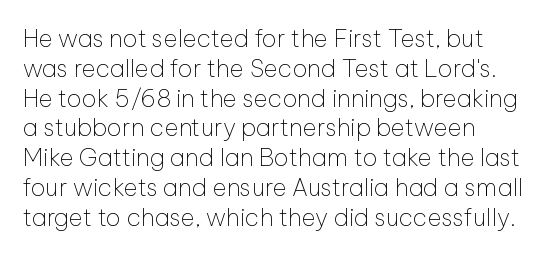
Q: Is the text bold? A: No.
Q: Is the text italic (slanted)? A: No, it is upright.
Q: Is the text underlined? A: No.
Q: How is the paragraph aligned? A: Left-aligned.
Q: Is the spacing between letters normal or unusually wide? A: Normal.
